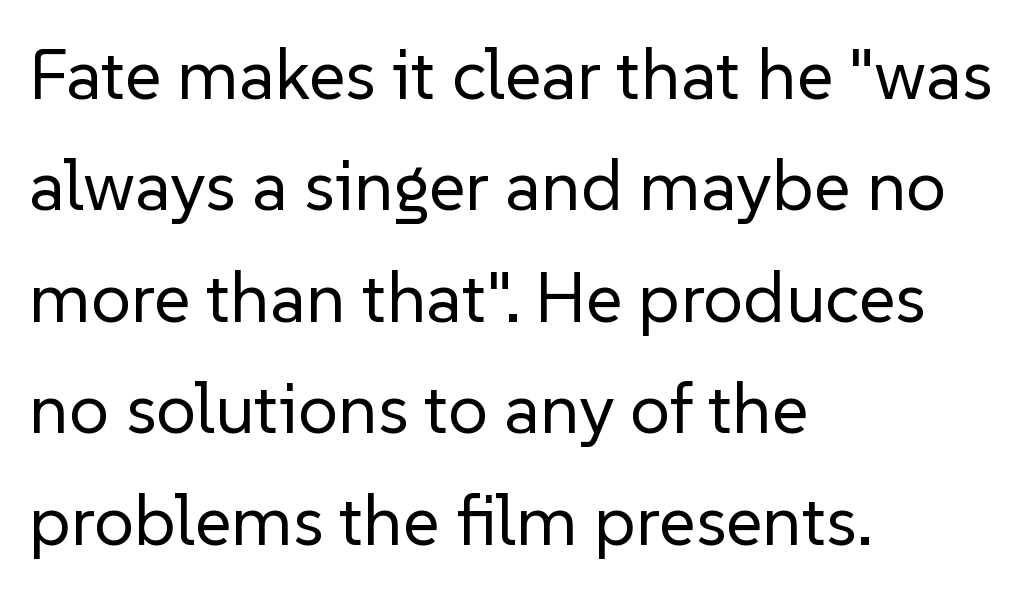
The image shows 71 px regular-weight sans-serif type, upright; set left-aligned, normal line spacing (1.57x), normal letter spacing, not underlined; low stroke contrast and a medium x-height.
